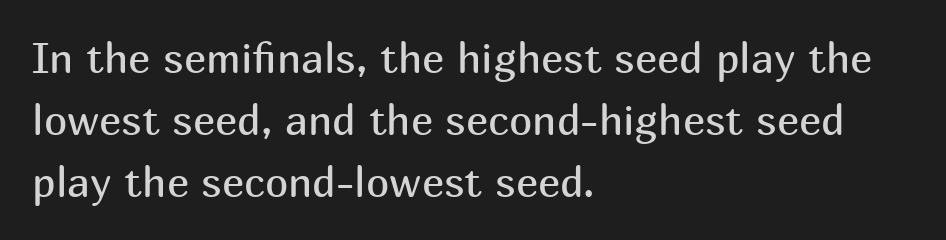
Visually the block forms a straight wall on the left and a jagged coastline on the right. Bare-footed words on every line. Notice how descenders clear the ascenders below comfortably — that's standard leading. On a weight scale, this lands at 450 or below. Quick note: not italic, upright.
